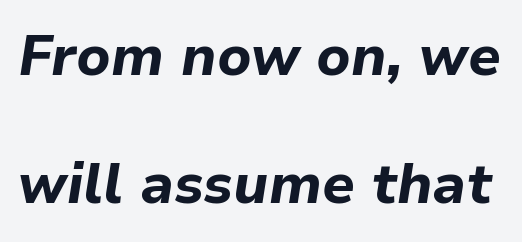
The area under the type is left untouched. Each letter keeps its own natural width here, so spacing adapts to shape. How heavy is the stroke? Heavy — this is a bold. Every character sits at an angle, as italics do. The line-height multiplier appears high, well above default. Spacing between characters is what you'd get straight out of the box.
